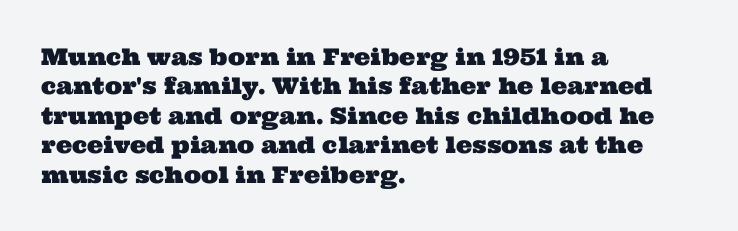
The image shows 23 px text type; set left-aligned, normal line spacing (1.28x), normal letter spacing, not underlined.
